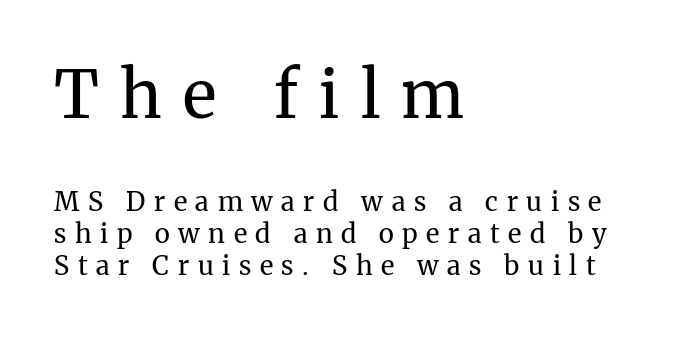
The image shows 65 px regular-weight serif type, upright; set left-aligned, line spacing 1.22x, unusually wide letter spacing (+0.33 em), not underlined; the first (top) block is 2.5x larger; medium stroke contrast and a medium x-height.
